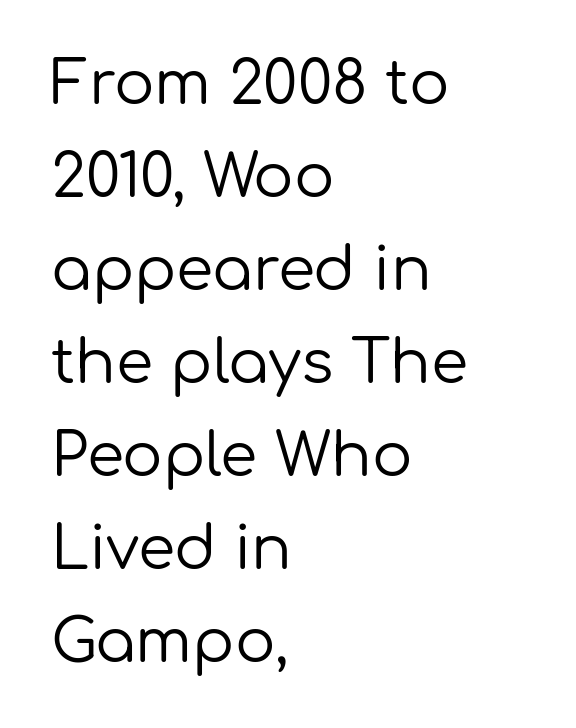
Q: Is the text bold? A: No.
Q: Is the text italic (slanted)? A: No, it is upright.
Q: Is the typeface a serif or a sans-serif typeface? A: Sans-serif.
Q: Is the text underlined? A: No.
Q: How is the paragraph aligned? A: Left-aligned.
Q: Is the spacing between letters normal or unusually wide? A: Normal.
Q: Is the spacing between lines tight, normal or loose? A: Normal.
Q: Width (condensed, normal, or wide)? A: Normal.
Q: Stroke contrast? A: Low.
Q: x-height? A: Medium.
Q: Monospaced? A: No.
